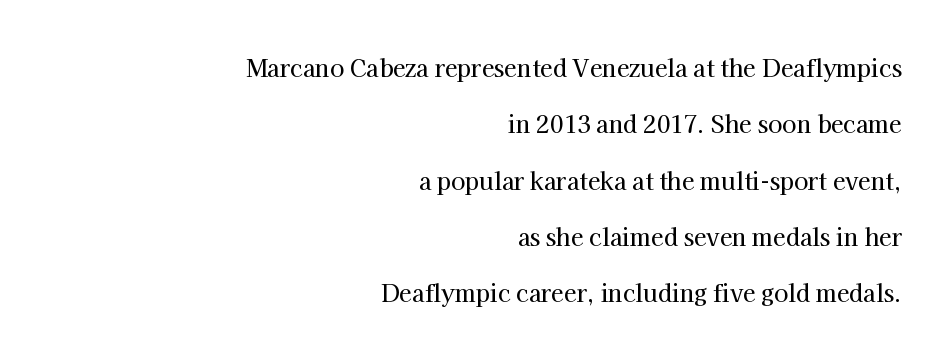
The image shows 23 px text type, upright; set right-aligned, loose line spacing (2.45x), normal letter spacing, not underlined.
